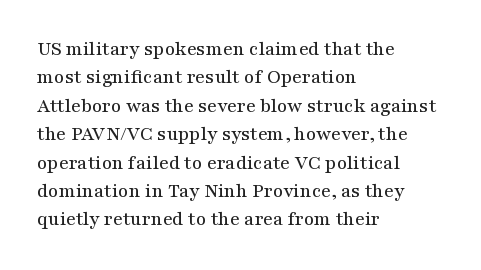
The image shows 20 px text type, upright; set left-aligned, normal line spacing (1.42x), normal letter spacing, not underlined.
